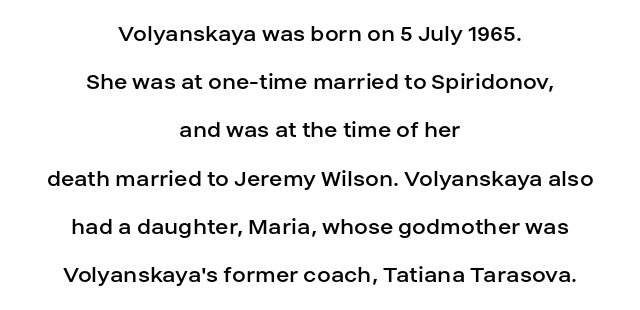
This is the regular roman posture of the typeface. The rendering positions every line midway between the sides. The face used here is rendered with its standard letterfit. Counters stay open thanks to moderate or lighter strokes.
